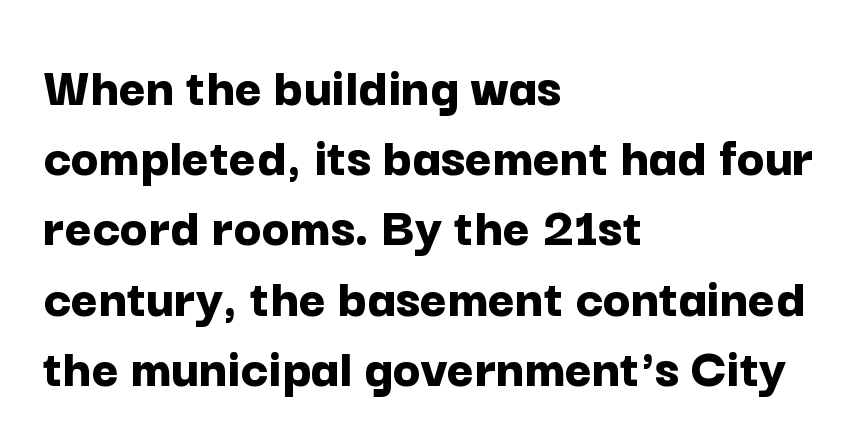
The image shows 58 px bold sans-serif type, upright; set left-aligned, line spacing 1.21x, normal letter spacing, not underlined; low stroke contrast and a medium x-height.
